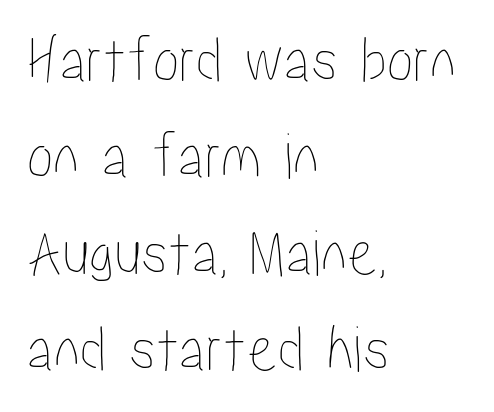
The image shows 67 px condensed type, upright; set left-aligned, normal line spacing (1.44x), normal letter spacing, not underlined; low stroke contrast and a medium x-height.
